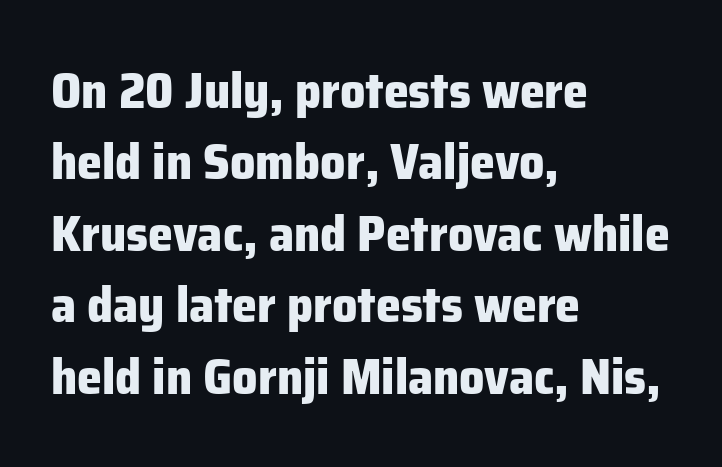
The image shows 50 px heavy sans-serif type, upright; set left-aligned, normal line spacing (1.43x), normal letter spacing, not underlined; low stroke contrast and a medium x-height.
